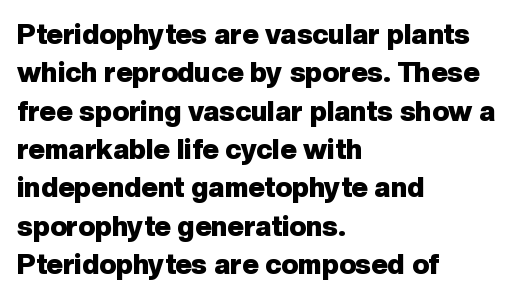
The image shows 28 px heavy sans-serif type, upright; set left-aligned, normal line spacing (1.37x), normal letter spacing, not underlined; low stroke contrast and a medium x-height.
